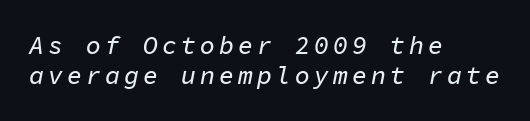
Check the space under the baseline: it is left empty. Emphasis-style slanted type is in use. Caption: multi-line text, flush left, ragged right.
